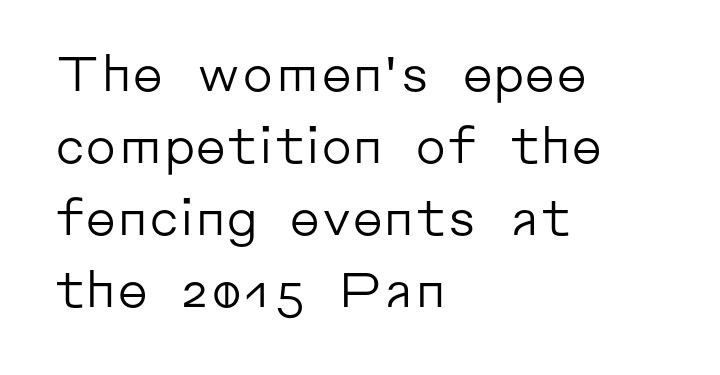
Q: Is the text bold? A: No.
Q: Is the text italic (slanted)? A: No, it is upright.
Q: Is the typeface a serif or a sans-serif typeface? A: Sans-serif.
Q: Is the text underlined? A: No.
Q: How is the paragraph aligned? A: Left-aligned.
Q: Is the spacing between letters normal or unusually wide? A: Normal.
Q: Is the spacing between lines tight, normal or loose? A: Normal.
Q: Width (condensed, normal, or wide)? A: Normal.
Q: Stroke contrast? A: Low.
Q: x-height? A: Medium.
Q: Monospaced? A: No.
